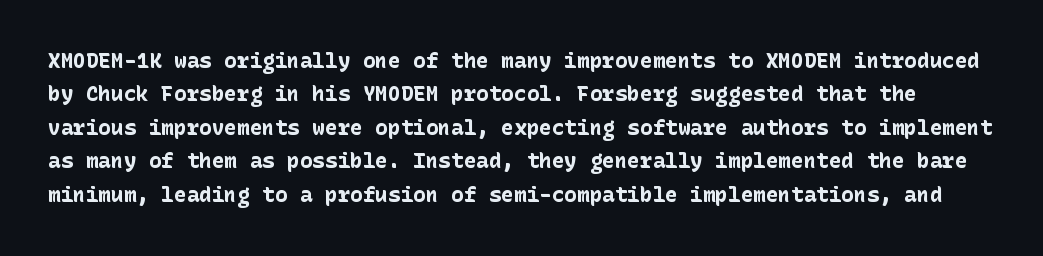
{"italic": "no", "bold": "yes", "underline": "no", "line_spacing": "normal", "line_spacing_ratio": 1.59, "letter_spacing": "normal", "letter_spacing_em": 0.0, "glyph_px": 21}
